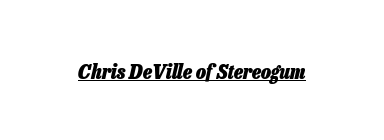
The image shows 21 px bold type, italic (leaning right); set normal letter spacing, underlined.
